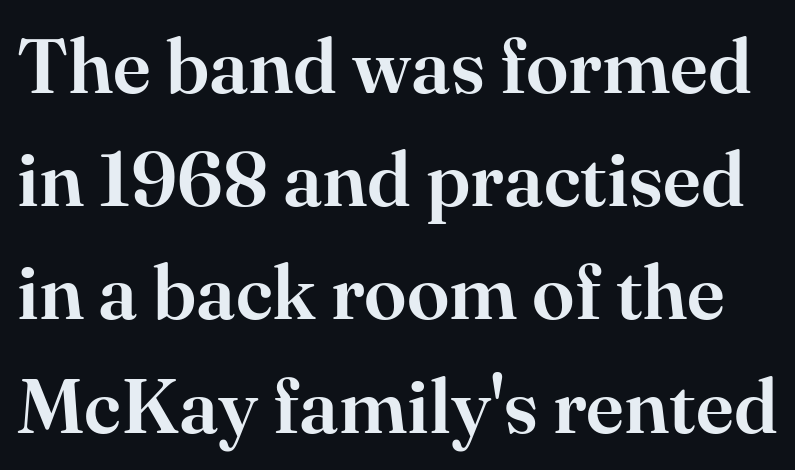
{"serif": "yes", "italic": "no", "width": "normal", "stroke_contrast": "high", "x_height": "small", "monospaced": "no", "underline": "no", "line_spacing": "normal", "line_spacing_ratio": 1.47, "letter_spacing": "normal", "letter_spacing_em": 0.0, "glyph_px": 77}
